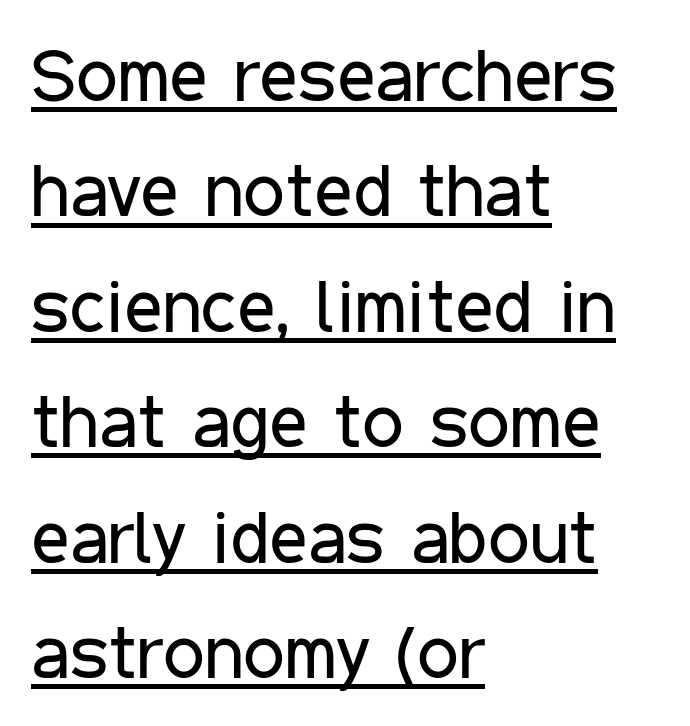
{"serif": "no", "italic": "no", "bold": "no", "weight": "regular", "width": "condensed", "stroke_contrast": "low", "x_height": "medium", "monospaced": "no", "underline": "yes", "align": "left", "line_spacing": "normal", "line_spacing_ratio": 1.56, "letter_spacing": "normal", "letter_spacing_em": 0.0, "glyph_px": 74}
